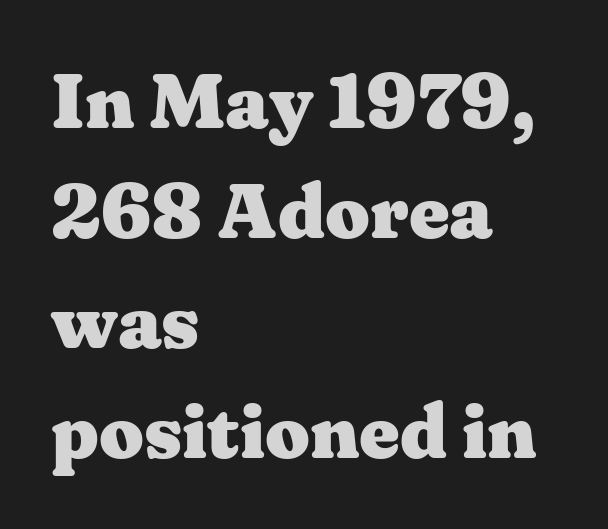
All the whitespace from short lines collects on the right. Plain, unruled lines of type. Interline gaps are of average width in this sample. The characters look thick and weighty, a clear bold. Vertical strokes here are truly vertical.
